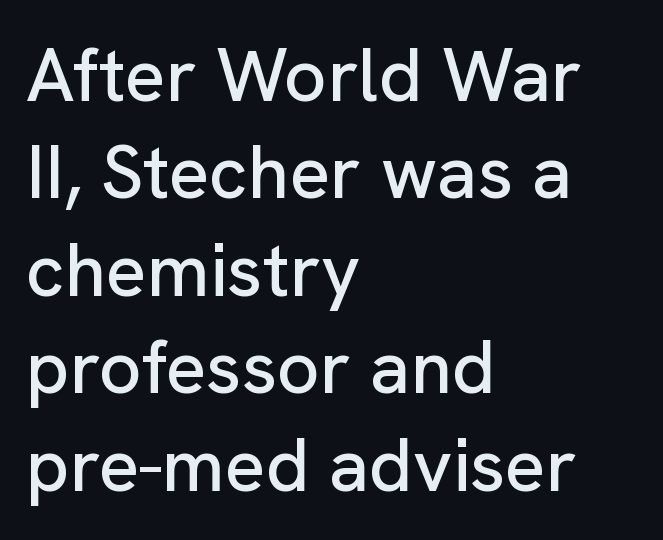
Q: Is the text italic (slanted)? A: No, it is upright.
Q: Is the typeface a serif or a sans-serif typeface? A: Sans-serif.
Q: Is the text underlined? A: No.
Q: How is the paragraph aligned? A: Left-aligned.
Q: Is the spacing between letters normal or unusually wide? A: Normal.
Q: Is the spacing between lines tight, normal or loose? A: Normal.
Q: Width (condensed, normal, or wide)? A: Normal.
Q: Stroke contrast? A: Low.
Q: x-height? A: Medium.
Q: Monospaced? A: No.
